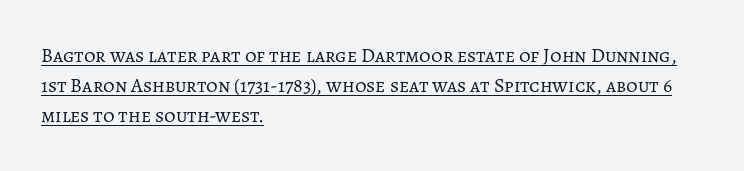
The axis of the letterforms is exactly vertical. The lines in this sample share a left origin and differ only in where they stop. Emphasis is given by a line drawn under the lettering. The horizontal fit of the characters is conventional and even.
